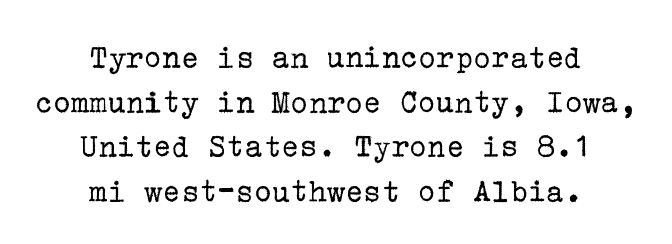
{"serif": "yes", "italic": "no", "bold": "no", "weight": "regular", "width": "normal", "stroke_contrast": "low", "x_height": "medium", "underline": "no", "align": "center", "line_spacing": "normal", "line_spacing_ratio": 1.31, "letter_spacing": "normal", "letter_spacing_em": 0.0, "glyph_px": 34}
